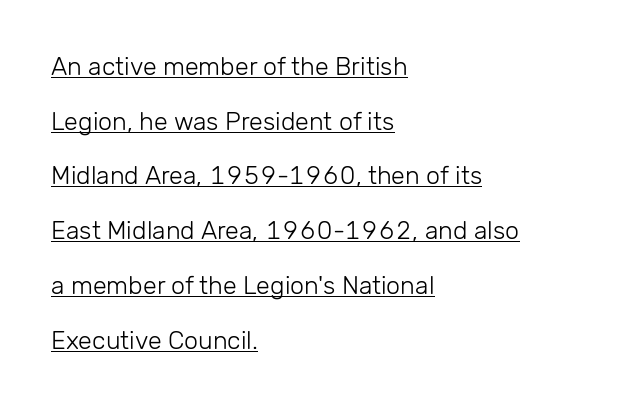
The image shows 25 px text type, upright; set left-aligned, loose line spacing (2.19x), normal letter spacing, underlined.
